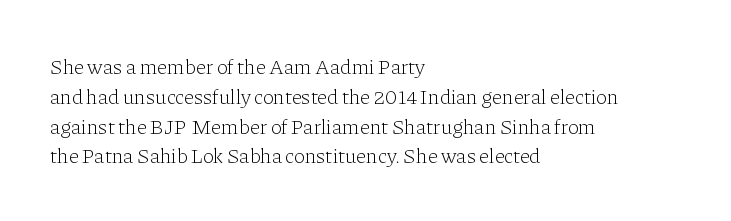
The image shows 21 px text type, upright; set left-aligned, normal line spacing (1.42x), normal letter spacing, not underlined.
